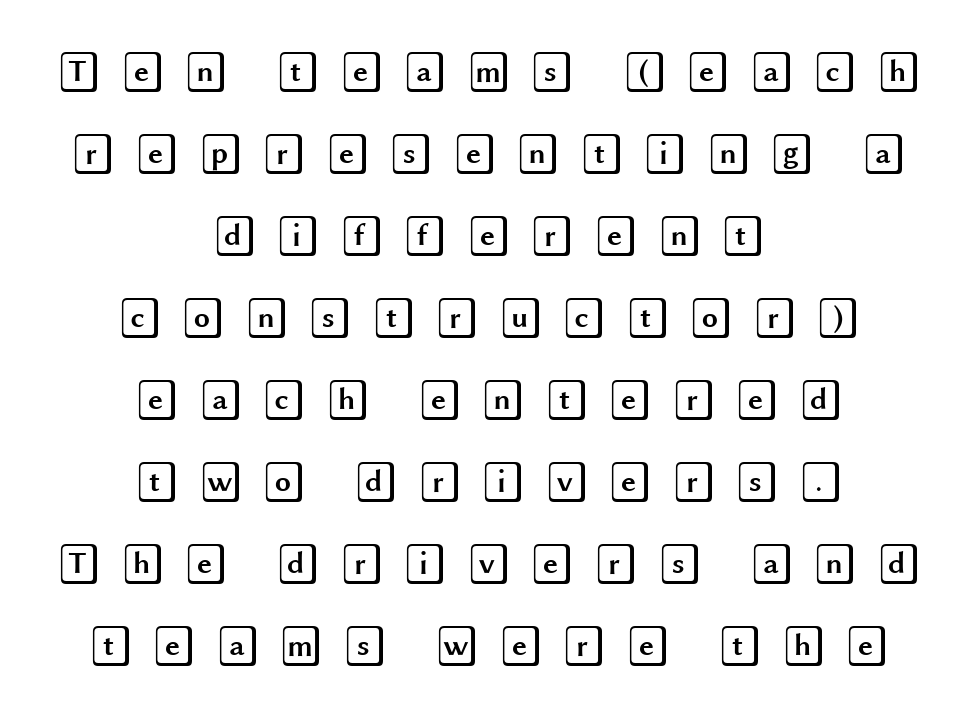
{"italic": "no", "width": "wide", "x_height": "large", "underline": "no", "align": "center", "line_spacing": "loose", "line_spacing_ratio": 2.0, "letter_spacing": "wide", "letter_spacing_em": 0.45, "glyph_px": 41}
